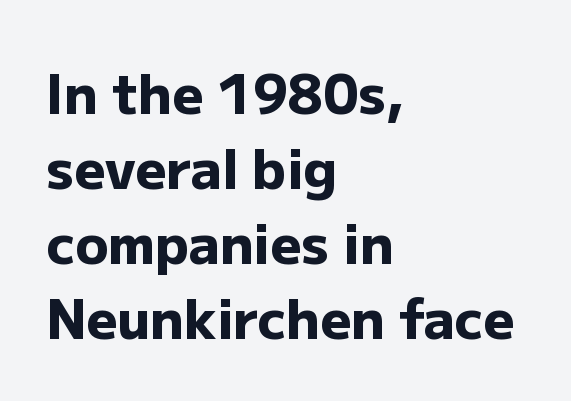
The designer left line spacing at the default. Typesetter's note: full bold, strokes at maximum text heaviness. This rendering uses left alignment, leaving the right contour irregular. This rendering features lettering with no underline. Nothing unusual about the tracking: characters are spaced as the font intends.
